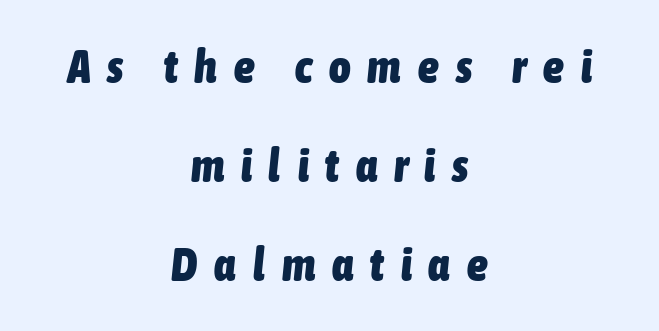
Both edges are ragged and mirror each other, which tells us the setting is centered. Look at the tracking — it's clearly loosened, letters drifting apart. Slanted lettering throughout. The zone under the glyphs is completely vacant. Look at the stroke-to-counter ratio: heavy, a bold.
